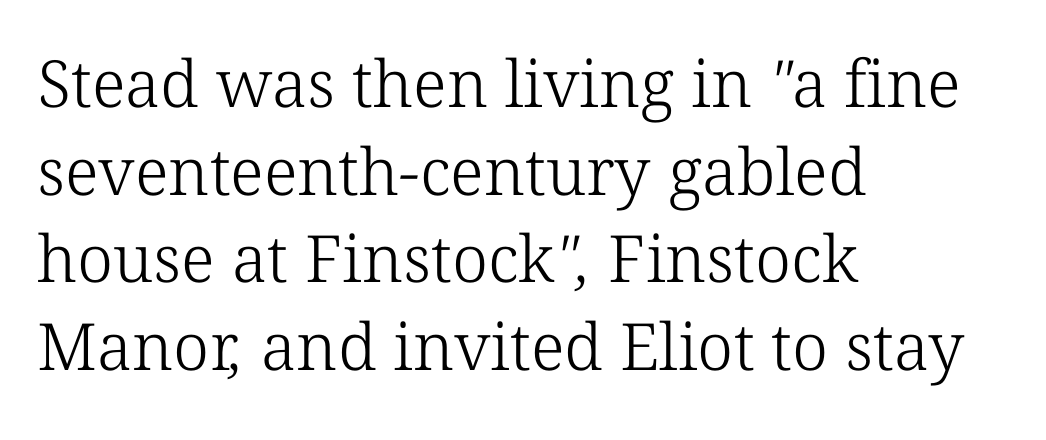
{"serif": "yes", "bold": "no", "weight": "light", "width": "normal", "stroke_contrast": "low", "x_height": "medium", "monospaced": "no", "underline": "no", "align": "left", "line_spacing": "normal", "line_spacing_ratio": 1.35, "letter_spacing": "normal", "letter_spacing_em": 0.0, "glyph_px": 65}
